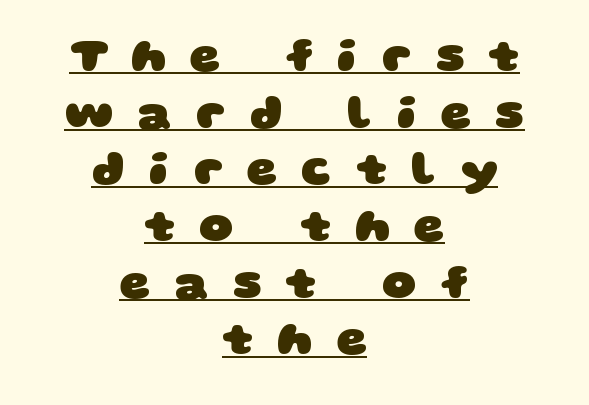
A typesetter would call this proportional, since set widths differ per character. Descenders here cross a horizontal rule under the line. Caption: multi-line text, centered on the measure. Caption: bold face, heavy strokes. The letters are spread apart with noticeably loose tracking. The text was rendered using a sans face with plain stroke endings.
